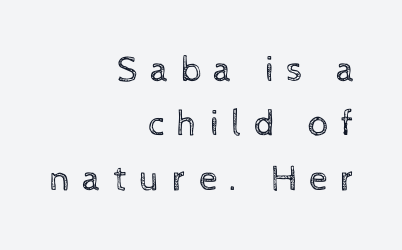
The image shows 37 px regular-weight type, upright; set right-aligned, normal line spacing (1.47x), unusually wide letter spacing (+0.33 em), not underlined; a medium x-height.
